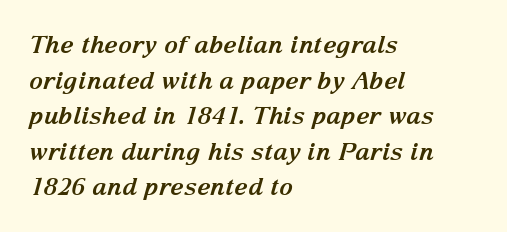
Weight: bold. Each word holds together tightly as a unit, with standard inter-letter gaps. What's the leading like? Ordinary, nothing unusual. Is the type slanted? Yes — the strokes lean at a clear angle. Lines of text with bare space underneath. This sample is left-justified, so line endings fall wherever the words run out.
